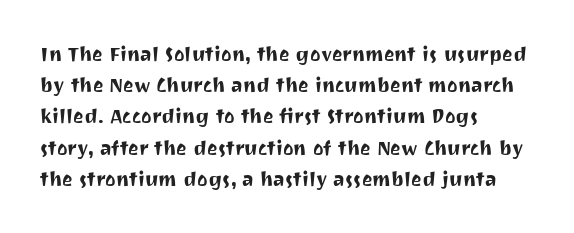
The image shows 20 px text type, upright; set left-aligned, normal line spacing (1.56x), normal letter spacing, not underlined.
